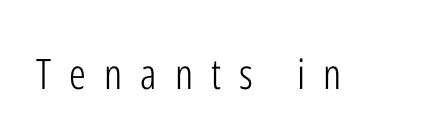
Type without underlining. Summary of weight: not heavy and not bold. These lines were composed using upright roman letters. Varying glyph widths throughout — classic text-font behaviour.
